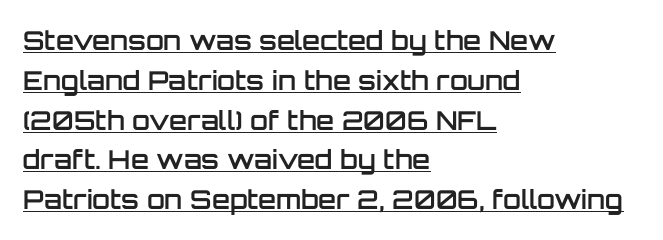
If you drew a ruler down the left edge, every line would touch it. There is no visible air inserted between adjacent glyphs. Quick note: interline space is typical. Do the letters lean? They stand straight.
